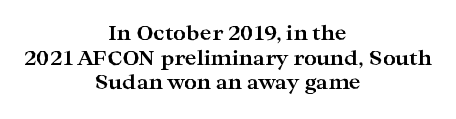
The passage shown is emphatically bold. The type sits square on the baseline with zero lean. The glyphs are unaccompanied by any horizontal stroke below them. The horizontal fit of the characters is conventional and even. The setting favours the middle, as headings and verse often do.
